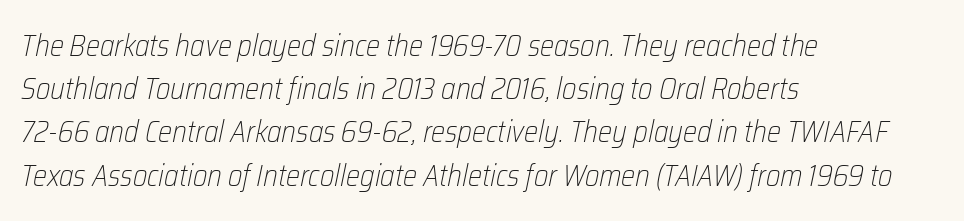
Tracking value appears to be zero — textbook default spacing. Successive baselines arrive at the customary interval. The strokes are not fattened; the text isn't bold. Where is the straight margin? On the left.
